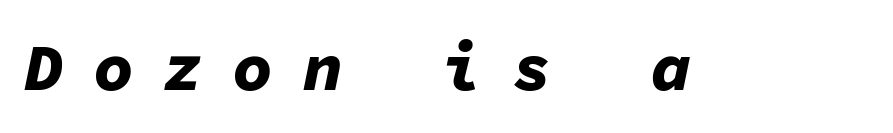
The image shows 67 px bold type, italic (leaning right), monospaced; set unusually wide letter spacing (+0.44 em), not underlined; low stroke contrast and a medium x-height.
